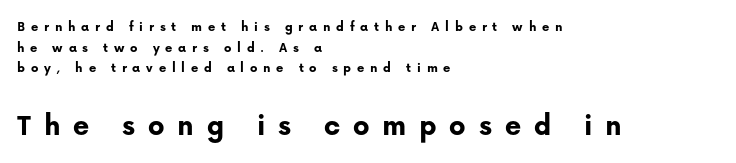
Q: Is the text bold? A: Yes.
Q: Is the text italic (slanted)? A: No, it is upright.
Q: Is the typeface a serif or a sans-serif typeface? A: Sans-serif.
Q: Is the text underlined? A: No.
Q: How is the paragraph aligned? A: Left-aligned.
Q: Is the spacing between letters normal or unusually wide? A: Unusually wide.
Q: Is the spacing between lines tight, normal or loose? A: Normal.
Q: Which block of text is set in a larger size, the first (top) or the second (bottom)? A: The second (bottom) one.
Q: Width (condensed, normal, or wide)? A: Normal.
Q: Stroke contrast? A: Low.
Q: x-height? A: Medium.
Q: Monospaced? A: No.
